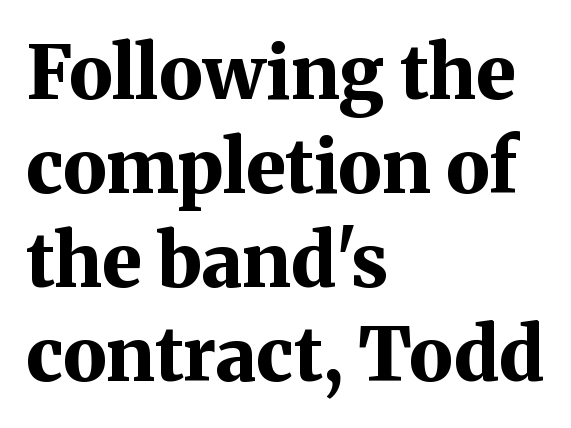
Q: Is the text bold? A: Yes.
Q: Is the text italic (slanted)? A: No, it is upright.
Q: Is the typeface a serif or a sans-serif typeface? A: Serif.
Q: Is the text underlined? A: No.
Q: How is the paragraph aligned? A: Left-aligned.
Q: Is the spacing between letters normal or unusually wide? A: Normal.
Q: Is the spacing between lines tight, normal or loose? A: Normal.
Q: Width (condensed, normal, or wide)? A: Normal.
Q: Stroke contrast? A: Medium.
Q: x-height? A: Medium.
Q: Monospaced? A: No.
